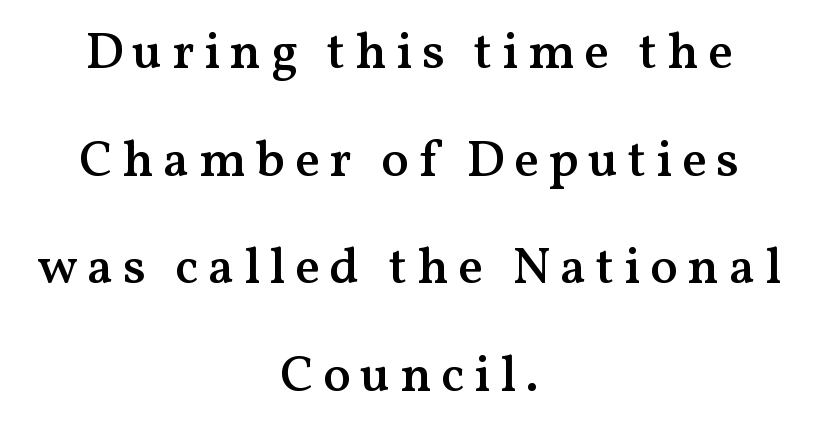
{"serif": "yes", "italic": "no", "bold": "semi", "weight": "semibold", "width": "normal", "stroke_contrast": "medium", "x_height": "medium", "monospaced": "no", "underline": "no", "align": "center", "line_spacing": "loose", "line_spacing_ratio": 2.07, "glyph_px": 52}
